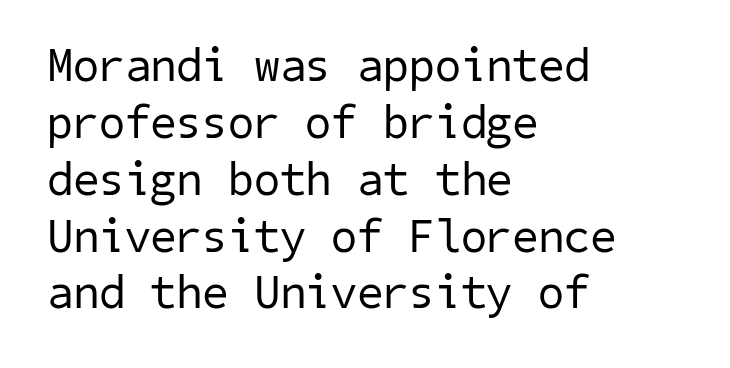
To sum up the face: it is a sans, with no serifs. Letters rest on an invisible, unmarked baseline. Layout note: lines flush left. Is the letter spacing exaggerated? No — it looks like the ordinary default.
